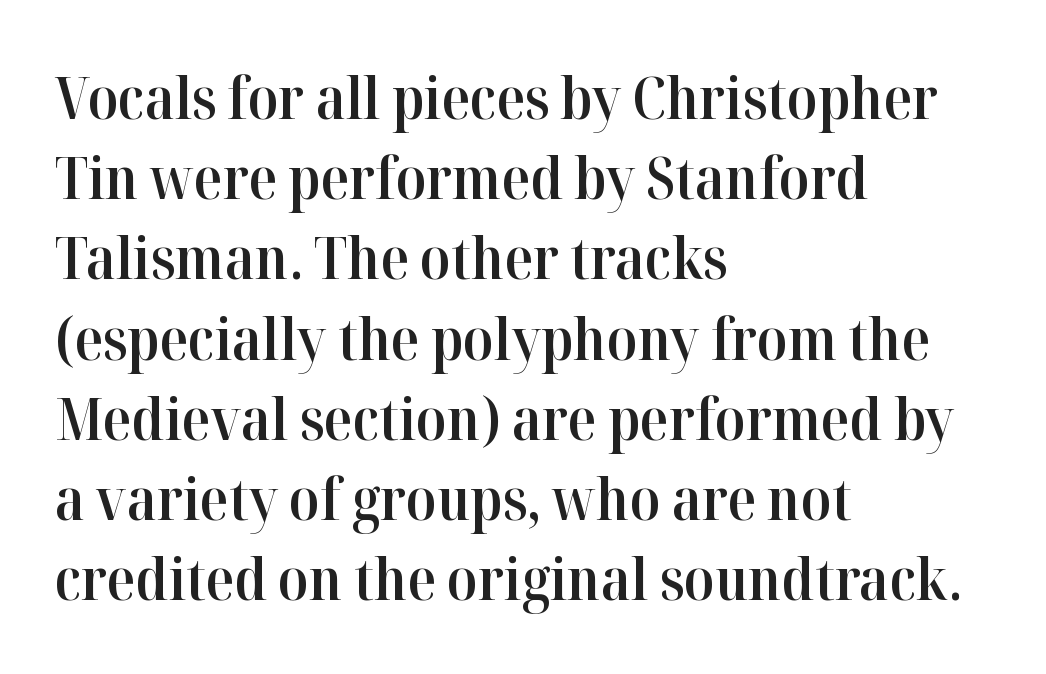
Is this a sans? No — the strokes have serifs. Leading matches the norm, producing a regular column. The face used here is proportionally spaced, like ordinary book or web type. It's the straight-up-and-down kind of type. Check under the words: just untouched page. Each word holds together tightly as a unit, with standard inter-letter gaps.
